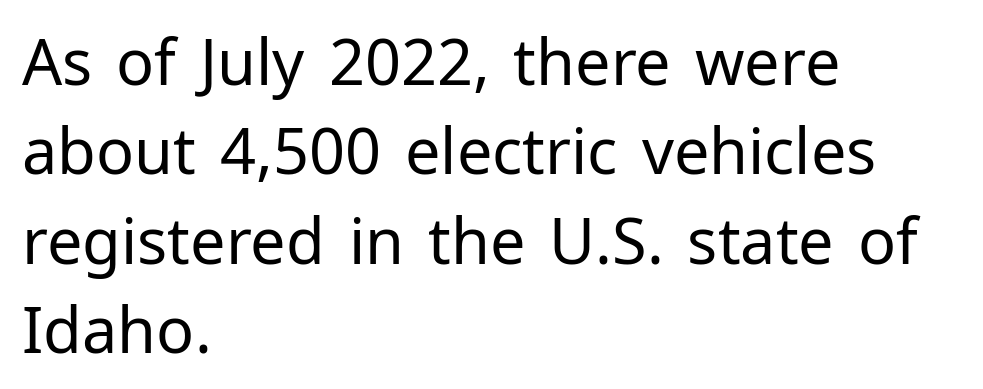
{"serif": "no", "italic": "no", "bold": "no", "weight": "regular", "width": "normal", "stroke_contrast": "low", "x_height": "medium", "monospaced": "no", "underline": "no", "align": "left", "line_spacing": "normal", "line_spacing_ratio": 1.42, "letter_spacing": "normal", "letter_spacing_em": 0.0, "glyph_px": 63}
